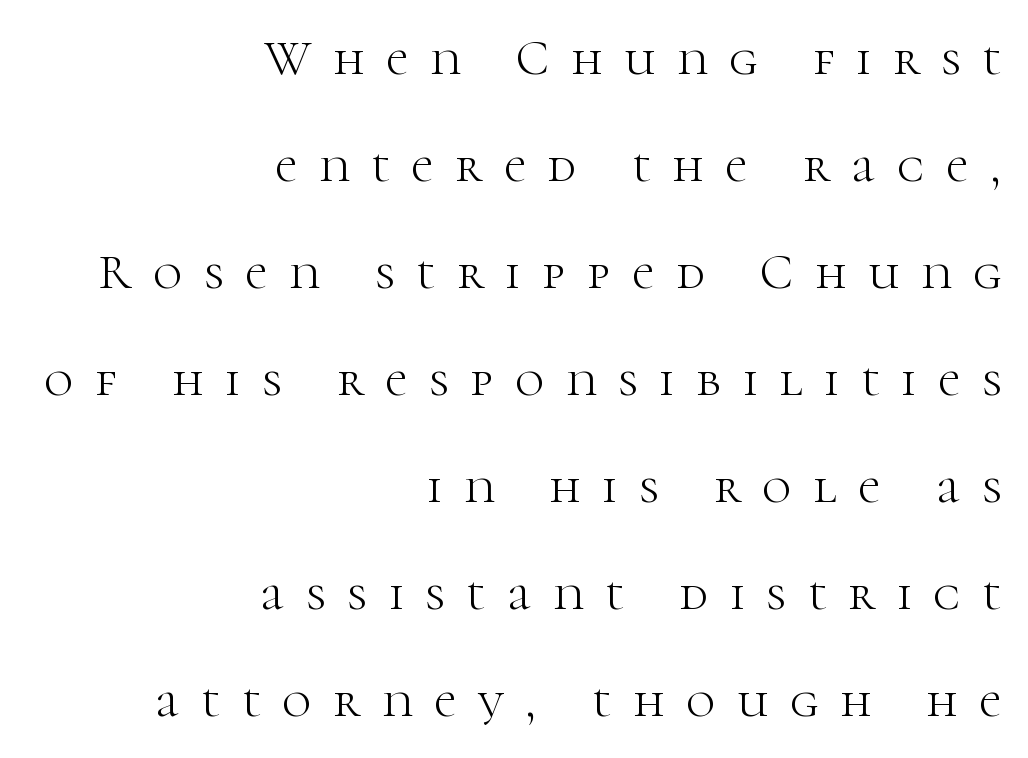
{"serif": "yes", "italic": "no", "bold": "no", "weight": "light", "width": "normal", "stroke_contrast": "high", "x_height": "medium", "monospaced": "no", "underline": "no", "align": "right", "line_spacing": "loose", "line_spacing_ratio": 2.14, "letter_spacing": "wide", "letter_spacing_em": 0.44, "glyph_px": 50}
